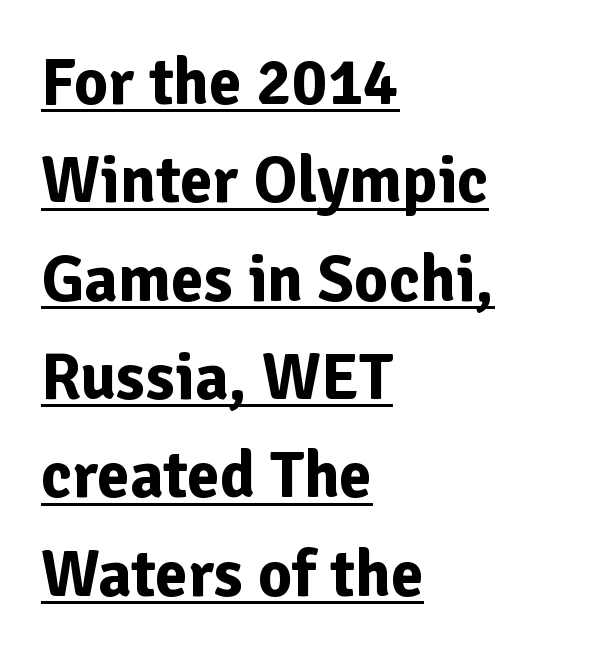
Q: Is the text bold? A: Yes.
Q: Is the text italic (slanted)? A: No, it is upright.
Q: Is the typeface a serif or a sans-serif typeface? A: Sans-serif.
Q: Is the text underlined? A: Yes.
Q: How is the paragraph aligned? A: Left-aligned.
Q: Is the spacing between letters normal or unusually wide? A: Normal.
Q: Is the spacing between lines tight, normal or loose? A: Normal.
Q: Width (condensed, normal, or wide)? A: Normal.
Q: Stroke contrast? A: Low.
Q: x-height? A: Medium.
Q: Monospaced? A: No.
